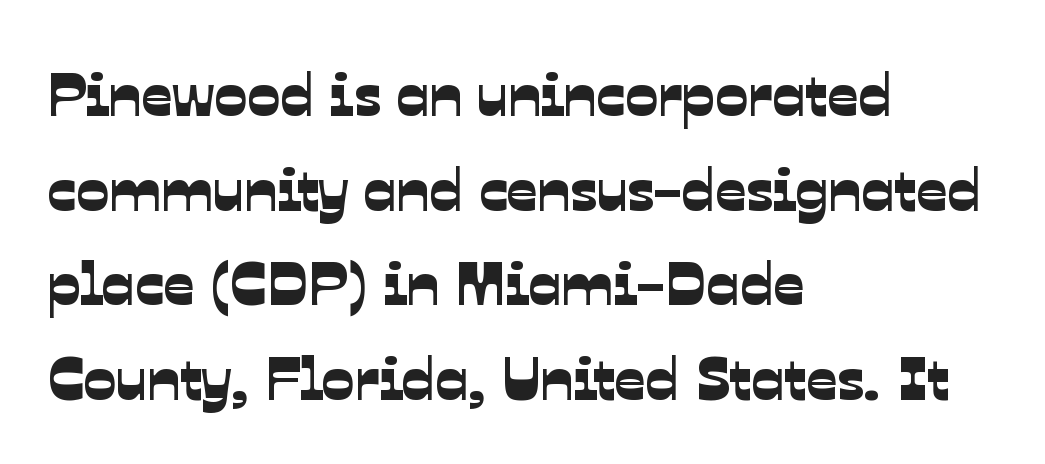
Q: Is the typeface a serif or a sans-serif typeface? A: Sans-serif.
Q: Is the text underlined? A: No.
Q: How is the paragraph aligned? A: Left-aligned.
Q: Is the spacing between letters normal or unusually wide? A: Normal.
Q: Is the spacing between lines tight, normal or loose? A: Normal.
Q: Width (condensed, normal, or wide)? A: Normal.
Q: Stroke contrast? A: Low.
Q: x-height? A: Medium.
Q: Monospaced? A: No.
